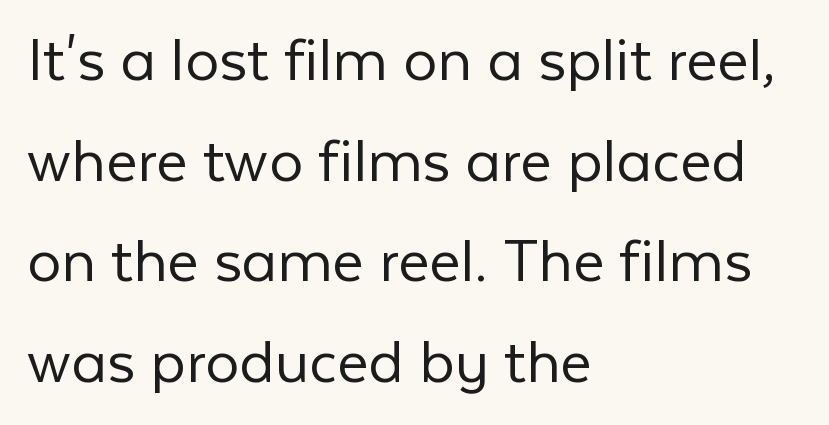
You could not count columns in this text — the font is proportionally spaced. A typesetter would call this zero additional tracking. Unlike italic type, these characters show no tilt at all. Each row of text sits above clean, open space. The passage shown is typeset with a sans-serif family.
